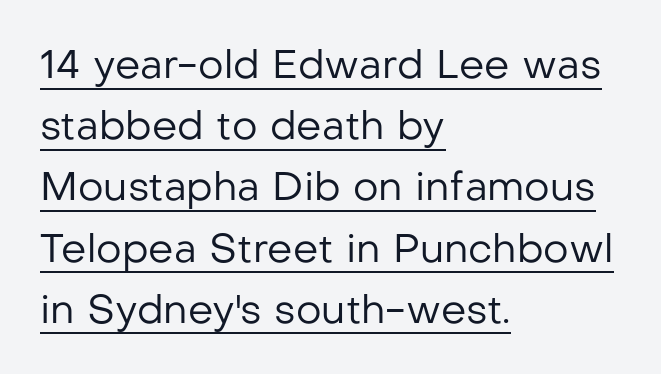
{"serif": "no", "italic": "no", "bold": "no", "weight": "regular", "width": "normal", "stroke_contrast": "low", "x_height": "medium", "monospaced": "no", "underline": "yes", "align": "left", "line_spacing": "normal", "line_spacing_ratio": 1.53, "letter_spacing": "normal", "letter_spacing_em": 0.0, "glyph_px": 40}
